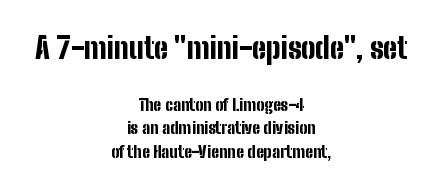
Leading: standard. Check under the words: just untouched page. Caption: upper text group enlarged, lower text group reduced. Does the copy run flush right? No — it is centered line by line. The glyphs in this specimen are sans serif.
